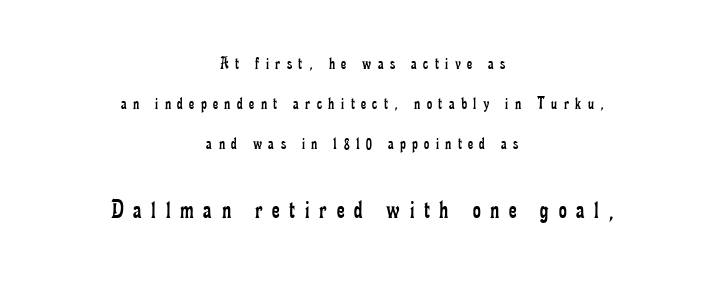
Q: Is the text bold? A: No.
Q: Is the text italic (slanted)? A: No, it is upright.
Q: Is the text underlined? A: No.
Q: How is the paragraph aligned? A: Centered.
Q: Is the spacing between letters normal or unusually wide? A: Unusually wide.
Q: Is the spacing between lines tight, normal or loose? A: Loose.
Q: Which block of text is set in a larger size, the first (top) or the second (bottom)? A: The second (bottom) one.
